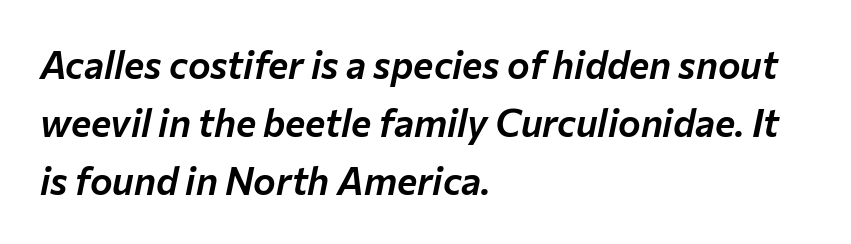
Q: Is the text italic (slanted)? A: Yes, it leans right by about 12 degrees.
Q: Is the text underlined? A: No.
Q: How is the paragraph aligned? A: Left-aligned.
Q: Is the spacing between letters normal or unusually wide? A: Normal.
Q: Is the spacing between lines tight, normal or loose? A: Normal.
Q: Width (condensed, normal, or wide)? A: Normal.
Q: Stroke contrast? A: Low.
Q: x-height? A: Medium.
Q: Monospaced? A: No.
